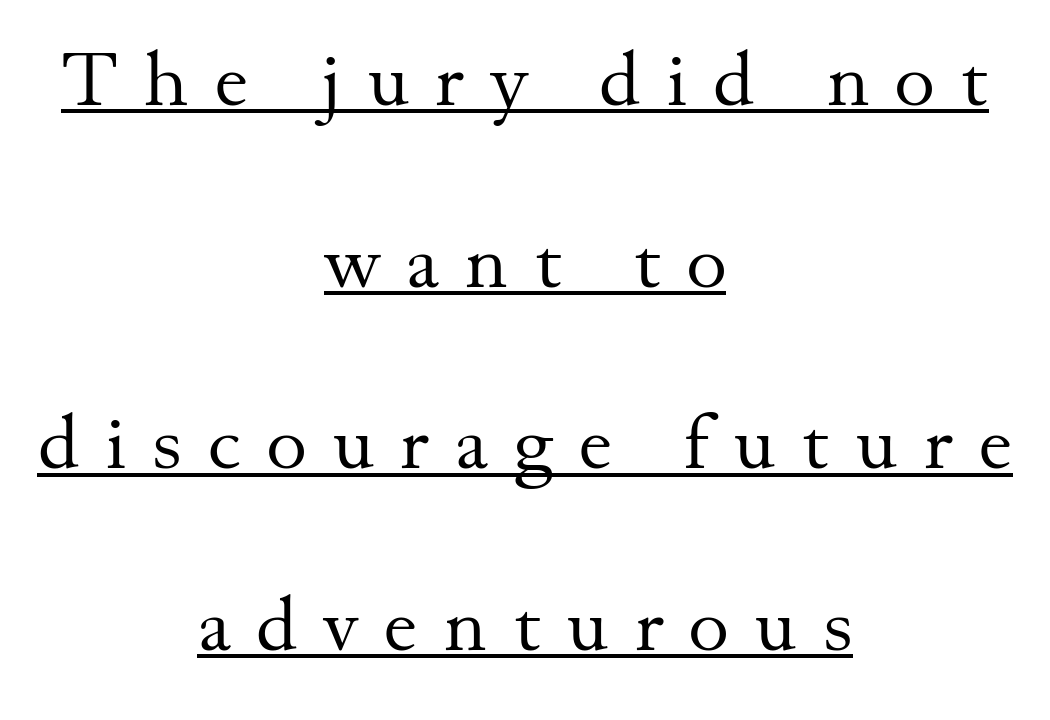
It's the straight-up-and-down kind of type. One glance says open: line gaps are wider than usual. In CSS terms this would be text-align: center. Each letter's strokes conclude with small projecting serifs.
